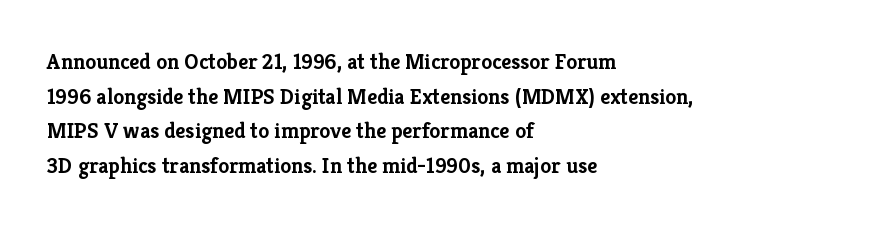
{"italic": "no", "bold": "yes", "underline": "no", "align": "left", "line_spacing": "normal", "line_spacing_ratio": 1.57, "letter_spacing": "normal", "letter_spacing_em": 0.0, "glyph_px": 22}
